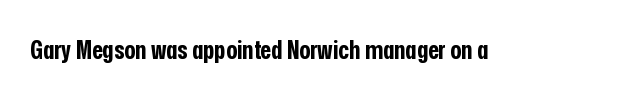
Only glyphs here, with clear space below each row. Rendered with straight, roman letterforms. The glyphs have the mass of a bold cut. Observe the ordinary spacing: letters are neighbours, not strangers.
